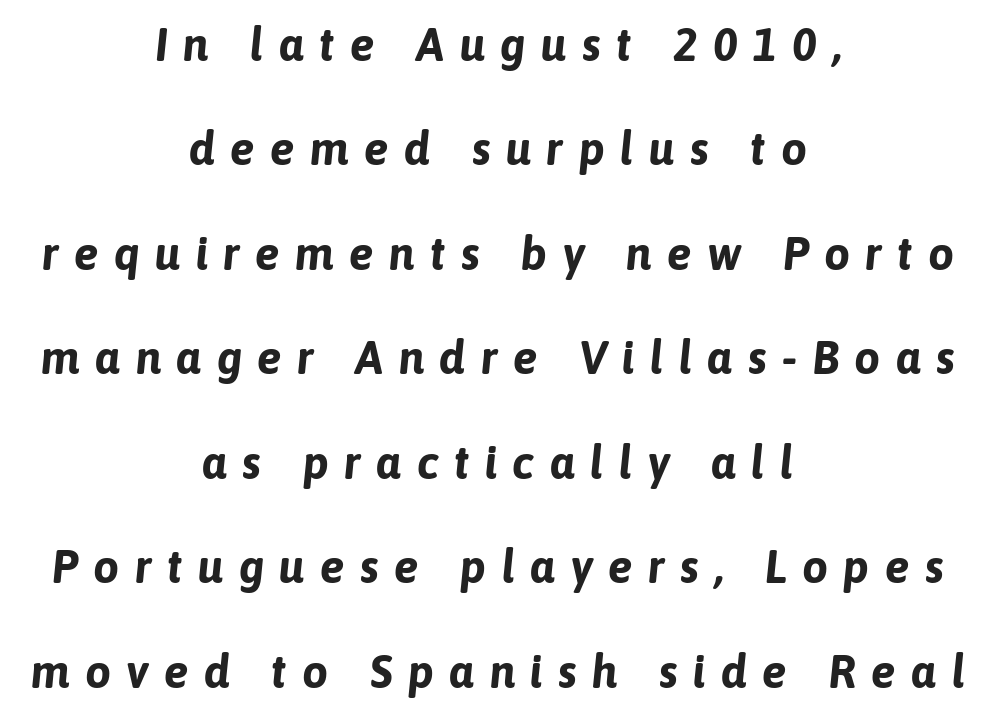
A student would call this center alignment; a typographer would say set centered. The vertical gap from one line to the next is large. Heavy-handed strokes throughout: this text is bold. Observe the wide spacing: letters keep a clear distance from each other. Lines of text with bare space underneath. Think of a printed novel: that variable character pitch is what you see here.
